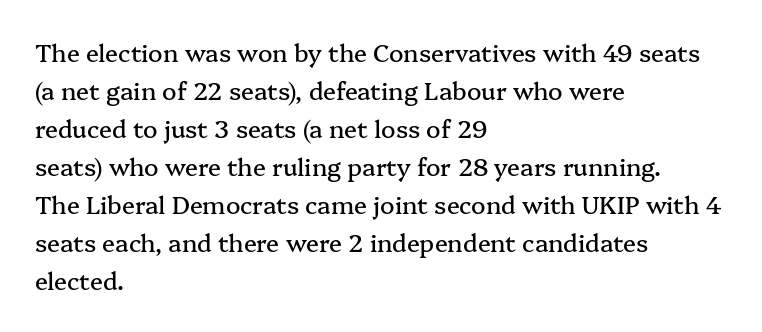
The image shows 24 px text type, upright; set left-aligned, normal line spacing (1.58x), normal letter spacing, not underlined.
